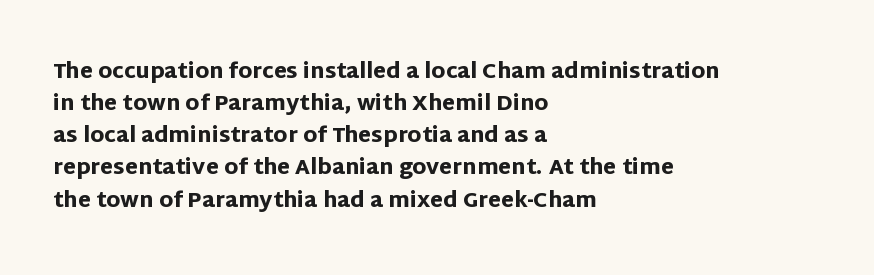
The image shows 21 px bold type, upright; set left-aligned, normal line spacing (1.53x), normal letter spacing, not underlined.
